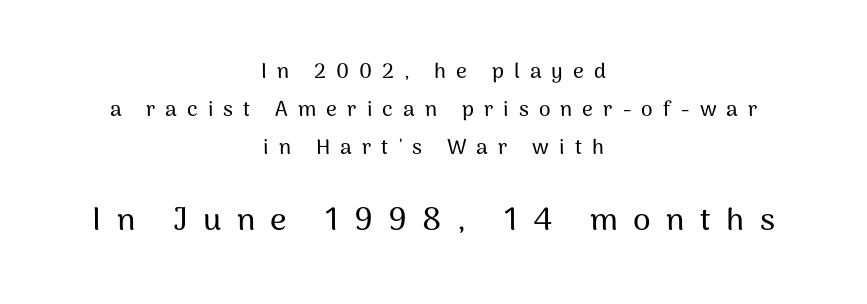
Notice how the passage keeps no hard edge, just a central spine. The string is rendered with underlining switched off. In terms of letterform style, serifs are entirely absent. You could not count columns in this text — the font is proportionally spaced. Students, note that the glyphs here are deliberately spaced far apart.
